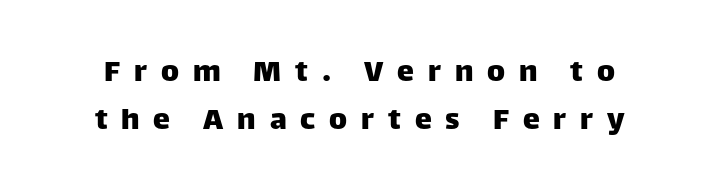
{"serif": "no", "italic": "no", "width": "normal", "stroke_contrast": "low", "x_height": "large", "monospaced": "no", "underline": "no", "line_spacing": "normal", "line_spacing_ratio": 1.41, "letter_spacing": "wide", "letter_spacing_em": 0.41, "glyph_px": 34}
